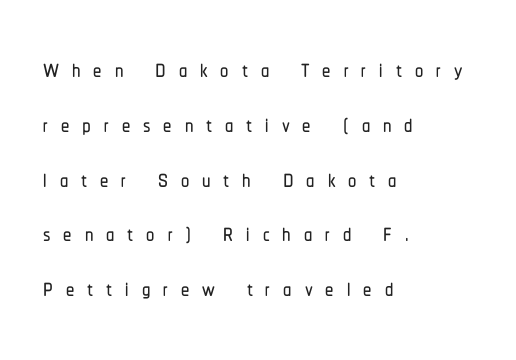
Each row of text sits above clean, open space. Font category for this specimen: sans-serif. Designer's note — italics off, roman on. Think of a printed novel: that variable character pitch is what you see here.
